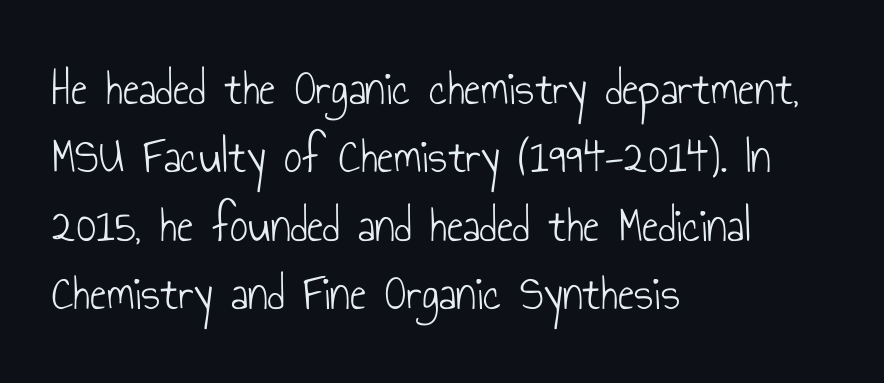
{"serif": "no", "italic": "no", "bold": "no", "weight": "light", "width": "condensed", "stroke_contrast": "low", "x_height": "small", "monospaced": "no", "underline": "no", "align": "left", "line_spacing": "normal", "line_spacing_ratio": 1.37, "letter_spacing": "normal", "letter_spacing_em": 0.0, "glyph_px": 50}
